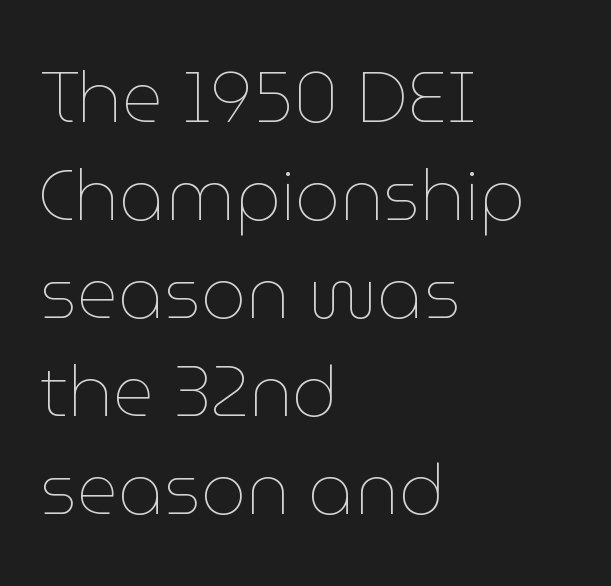
{"italic": "no", "bold": "no", "weight": "thin", "width": "normal", "stroke_contrast": "low", "x_height": "medium", "monospaced": "no", "underline": "no", "align": "left", "line_spacing": "normal", "line_spacing_ratio": 1.38, "letter_spacing": "normal", "letter_spacing_em": 0.0, "glyph_px": 71}
